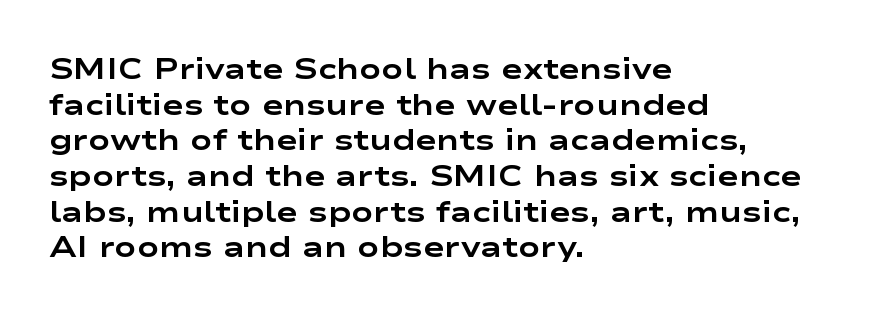
The image shows 29 px bold, wide sans-serif type, upright; set left-aligned, line spacing 1.23x, normal letter spacing, not underlined; low stroke contrast and a medium x-height.
